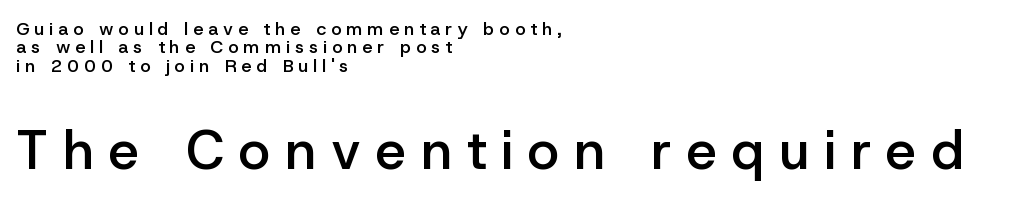
This is the in-between weight designers call semibold or demi. Glyph-to-glyph distance is far greater than everyday printed text. The passage is arranged the way most books set body copy — flush left. Quick note: interline space is minimal. The face used here appears at its bigger size in the lower chunk.
